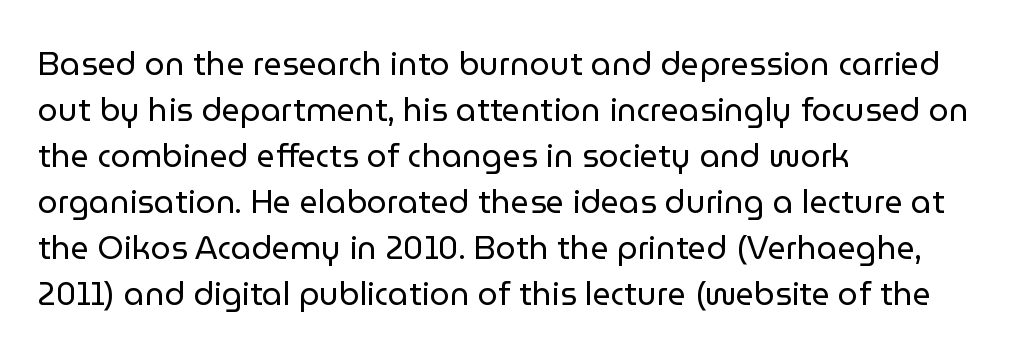
The font family rendered here belongs to the sans-serif group. Note the varied advance widths — an 'i' is clearly narrower than an 'm'. Bare-footed words on every line. The horizontal fit of the characters is conventional and even.
